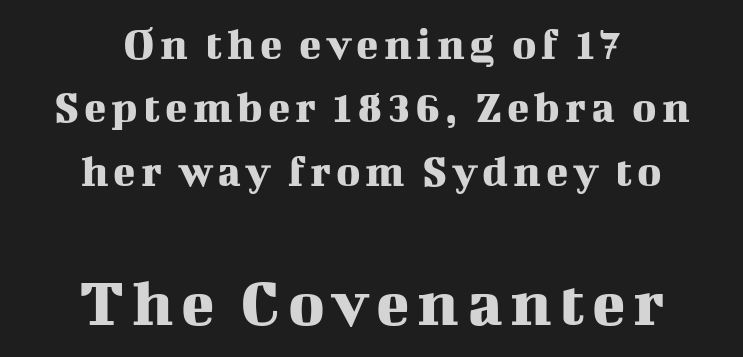
Casual observation: everything's sitting right in the middle. Stroke terminals: seriffed. Vertical spacing — default. Style check: upright.
